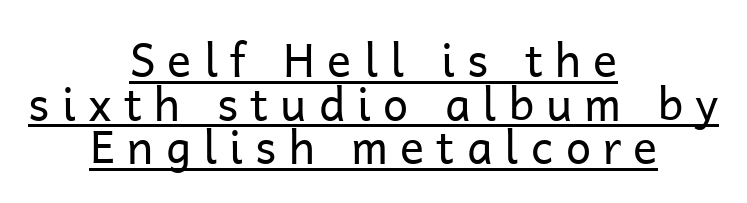
The characters display no serif detailing; their extremities are plain. Character widths vary here, with narrow letters taking less room than wide ones. Each line is balanced around a shared central axis. Is there any slant? The stems are plumb. The passage shown is not bold in any degree. One glance says dense: line gaps are narrower than usual.
